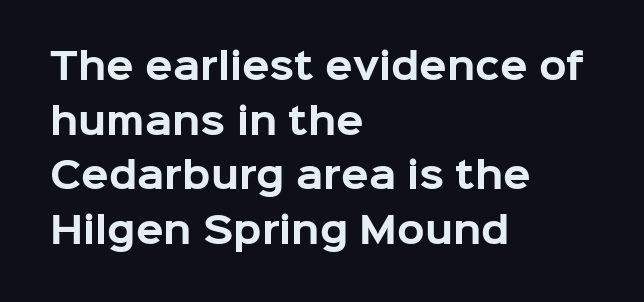
{"serif": "no", "italic": "no", "bold": "yes", "weight": "bold", "width": "normal", "stroke_contrast": "low", "x_height": "medium", "monospaced": "no", "underline": "no", "align": "left", "line_spacing": "normal", "line_spacing_ratio": 1.52, "letter_spacing": "normal", "letter_spacing_em": 0.0, "glyph_px": 36}
